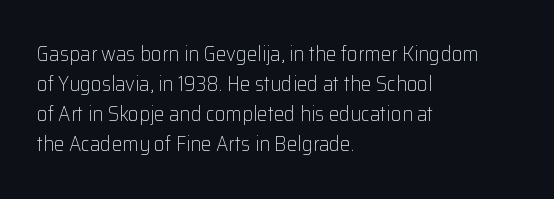
Compared with typical body copy, the letter spacing here is the same. The text block is weighted toward the left margin, trailing off unevenly rightward. The foot of each line stays bare and open. Evenly set lines give the paragraph a standard silhouette. Stroke thickness stays within the range of a standard reading face or lighter.
